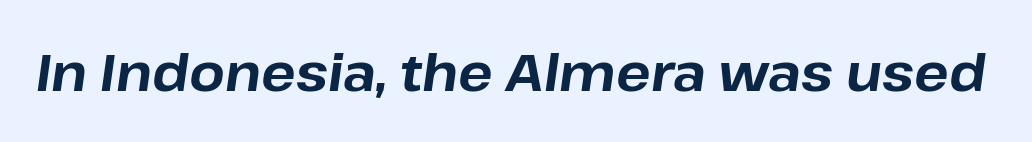
Q: Is the text bold? A: Yes.
Q: Is the text italic (slanted)? A: Yes, it leans right by about 8 degrees.
Q: Is the text underlined? A: No.
Q: Is the spacing between letters normal or unusually wide? A: Normal.
Q: Width (condensed, normal, or wide)? A: Normal.
Q: Stroke contrast? A: Low.
Q: x-height? A: Medium.
Q: Monospaced? A: No.
